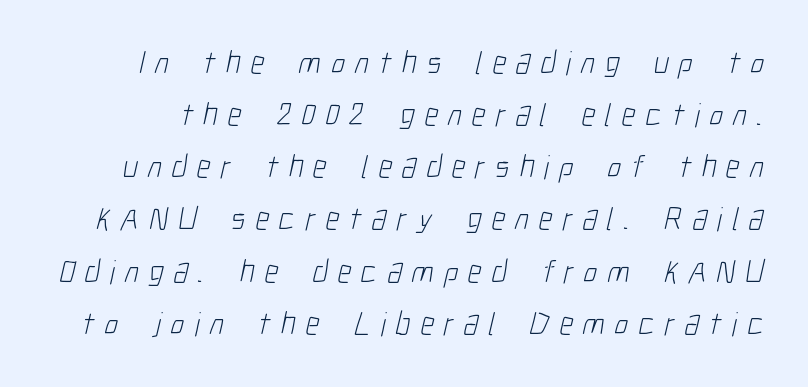
Q: Is the text bold? A: No.
Q: Is the typeface a serif or a sans-serif typeface? A: Sans-serif.
Q: Is the text underlined? A: No.
Q: Is the spacing between letters normal or unusually wide? A: Unusually wide.
Q: Is the spacing between lines tight, normal or loose? A: Normal.
Q: Width (condensed, normal, or wide)? A: Condensed.
Q: Stroke contrast? A: Low.
Q: x-height? A: Medium.
Q: Monospaced? A: No.
